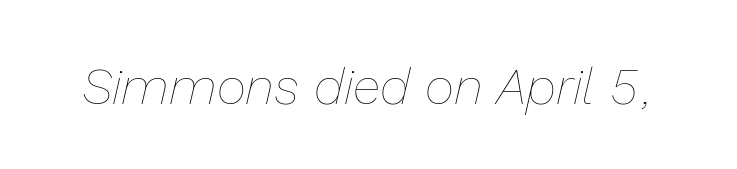
Q: Is the text bold? A: No.
Q: Is the text italic (slanted)? A: Yes, it leans right by about 13 degrees.
Q: Is the text underlined? A: No.
Q: Is the spacing between letters normal or unusually wide? A: Normal.
Q: Width (condensed, normal, or wide)? A: Normal.
Q: Stroke contrast? A: Low.
Q: x-height? A: Medium.
Q: Monospaced? A: No.
